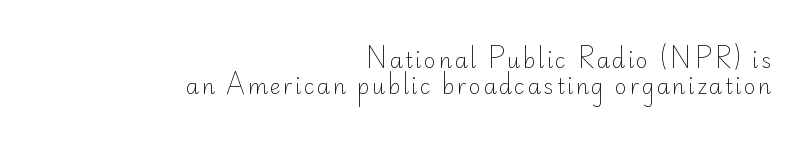
Q: Is the text bold? A: No.
Q: Is the text italic (slanted)? A: No, it is upright.
Q: Is the text underlined? A: No.
Q: How is the paragraph aligned? A: Right-aligned.
Q: Is the spacing between lines tight, normal or loose? A: Normal.
